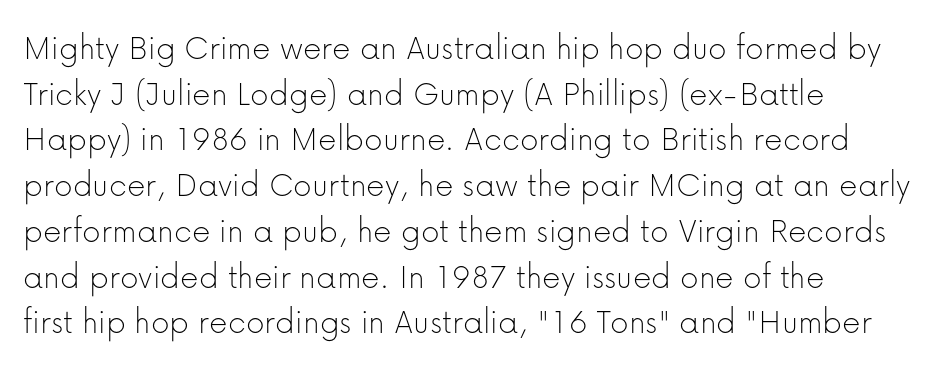
{"serif": "no", "italic": "no", "bold": "no", "weight": "thin", "width": "normal", "stroke_contrast": "low", "x_height": "medium", "monospaced": "no", "underline": "no", "align": "left", "line_spacing": "normal", "line_spacing_ratio": 1.27, "letter_spacing": "normal", "letter_spacing_em": 0.0, "glyph_px": 36}
